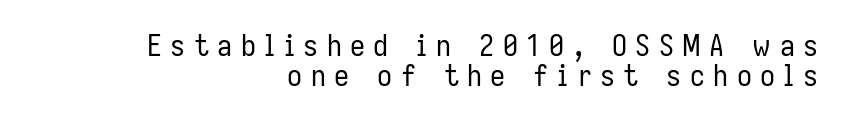
This is not heavy type; no bold has been used. This sample is right-justified, so line beginnings fall wherever the words allow. Very little white space separates one row of letters from the next. The line texture is sparse and dotted thanks to wide tracking.
